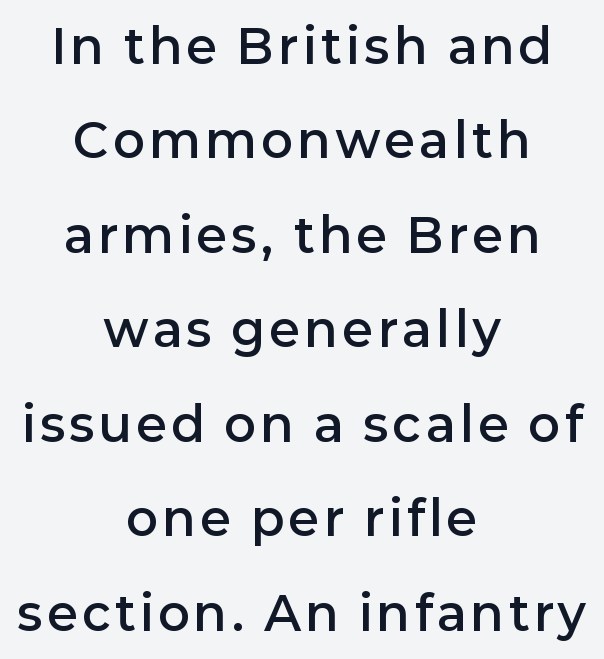
Is the type bold? Partly — it's a semibold, heavier than regular but not fully bold. Looks like regular typesetting: each glyph gets only the width it needs. Style check: upright. Rows of type keep a wide berth in the vertical direction. The baseline area is clear. The rag falls on both sides of this text block equally.
